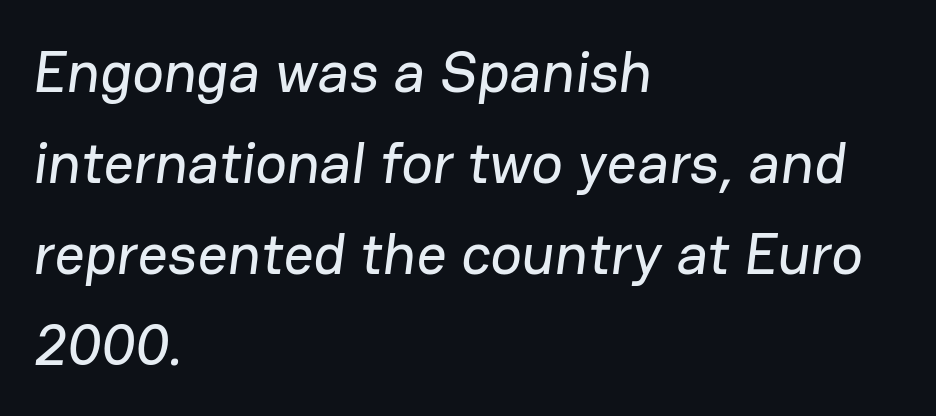
Q: Is the typeface a serif or a sans-serif typeface? A: Sans-serif.
Q: Is the text underlined? A: No.
Q: How is the paragraph aligned? A: Left-aligned.
Q: Is the spacing between letters normal or unusually wide? A: Normal.
Q: Is the spacing between lines tight, normal or loose? A: Normal.
Q: Width (condensed, normal, or wide)? A: Normal.
Q: Stroke contrast? A: Low.
Q: x-height? A: Medium.
Q: Monospaced? A: No.
